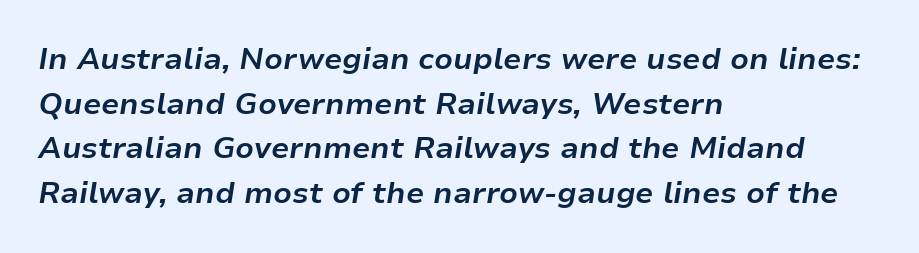
Q: Is the text bold? A: Yes.
Q: Is the text italic (slanted)? A: Yes, it leans right by about 9 degrees.
Q: Is the text underlined? A: No.
Q: How is the paragraph aligned? A: Left-aligned.
Q: Is the spacing between letters normal or unusually wide? A: Normal.
Q: Is the spacing between lines tight, normal or loose? A: Normal.
Q: Width (condensed, normal, or wide)? A: Normal.
Q: Stroke contrast? A: Low.
Q: x-height? A: Medium.
Q: Monospaced? A: No.
